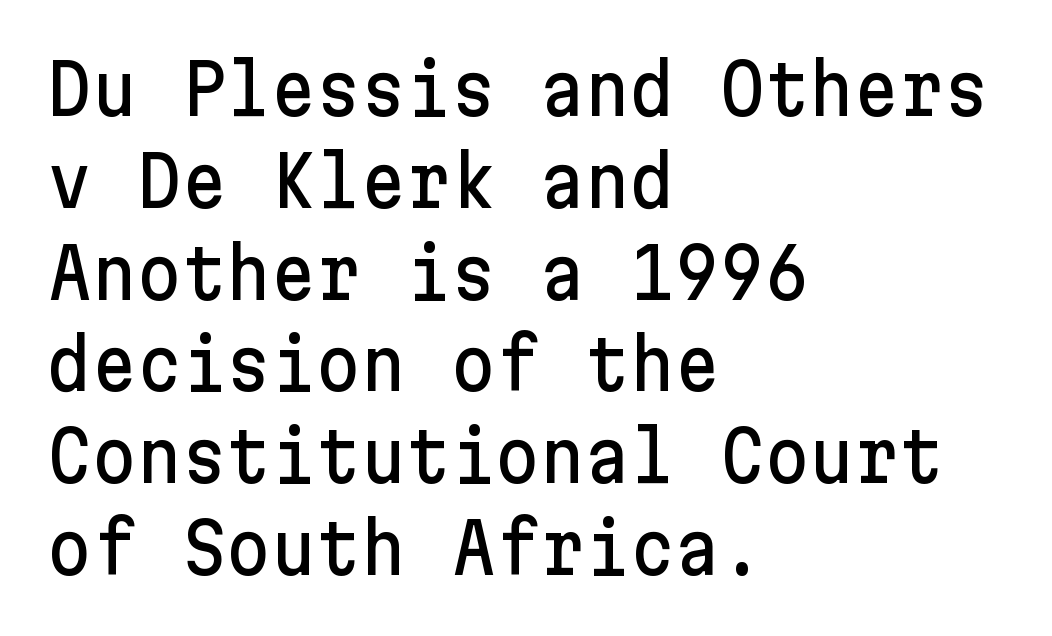
The image shows 69 px sans-serif type, upright; set left-aligned, normal line spacing (1.33x), normal letter spacing, not underlined; low stroke contrast and a medium x-height.
